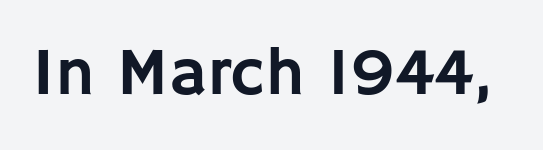
The image shows 68 px sans-serif type, upright; set normal letter spacing, not underlined; low stroke contrast and a large x-height.
